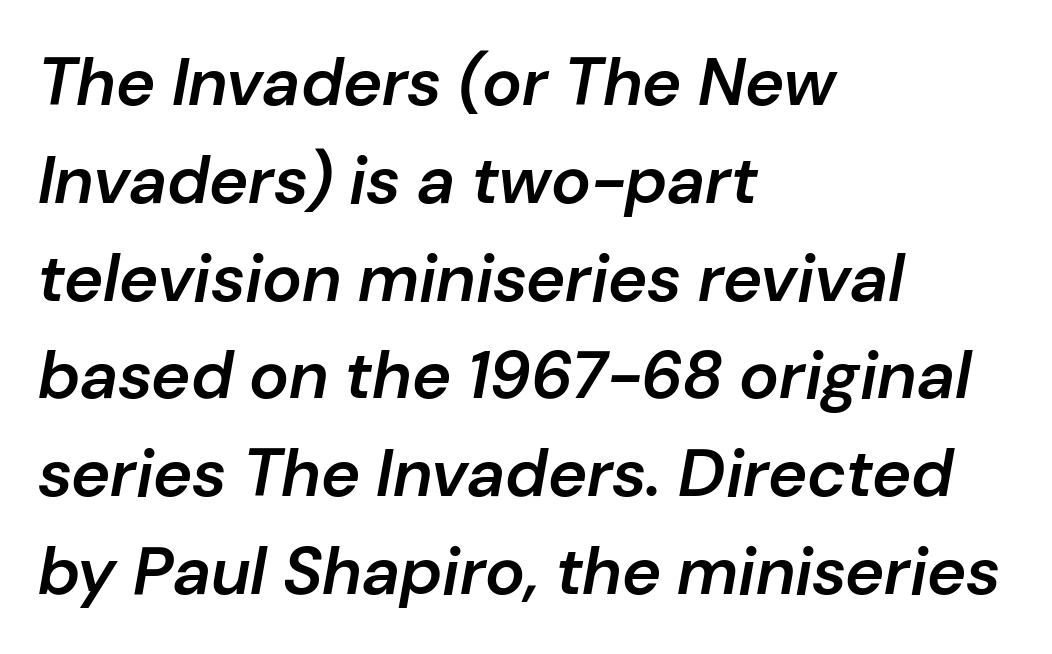
Teacher's note: observe the even left margin — that is flush-left alignment. Caption: standard tracking, unaltered. Does the leading feel generous? No, just average. Designer's note — italics engaged.
